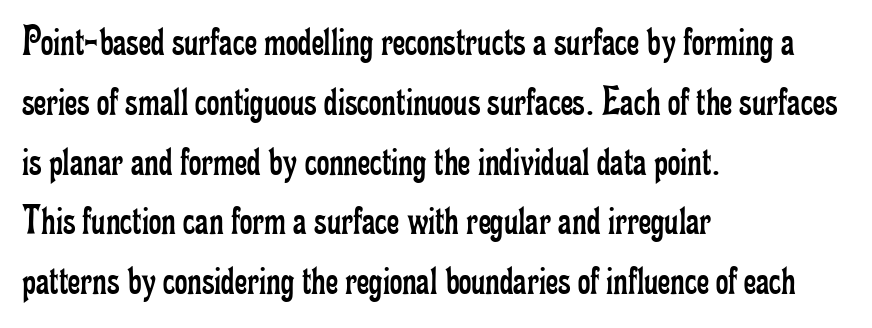
{"serif": "yes", "italic": "no", "bold": "no", "weight": "regular", "width": "condensed", "stroke_contrast": "low", "x_height": "small", "monospaced": "no", "underline": "no", "align": "left", "line_spacing": "normal", "line_spacing_ratio": 1.39, "letter_spacing": "normal", "letter_spacing_em": 0.0, "glyph_px": 43}
